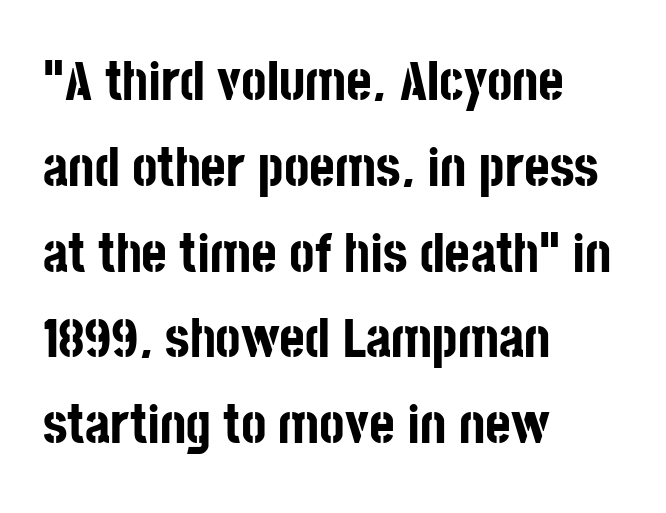
{"serif": "no", "italic": "no", "bold": "yes", "weight": "bold", "width": "condensed", "stroke_contrast": "low", "x_height": "large", "monospaced": "no", "underline": "no", "align": "left", "line_spacing": "normal", "line_spacing_ratio": 1.56, "letter_spacing": "normal", "letter_spacing_em": 0.0, "glyph_px": 55}
